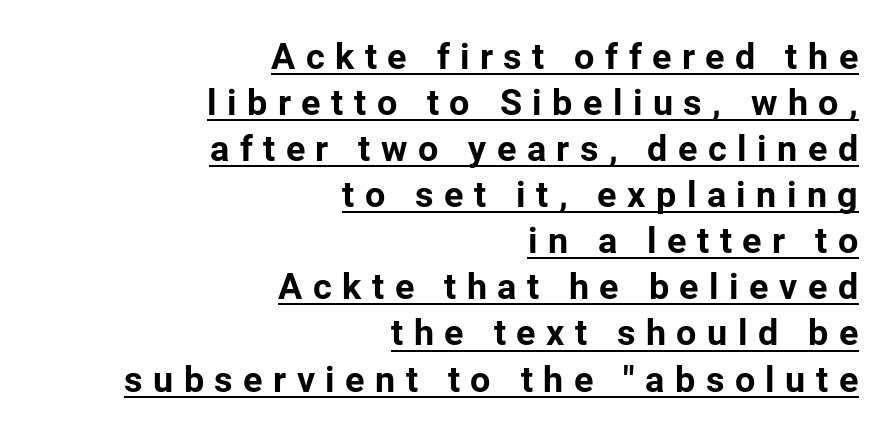
Q: Is the text bold? A: Yes.
Q: Is the text italic (slanted)? A: No, it is upright.
Q: Is the typeface a serif or a sans-serif typeface? A: Sans-serif.
Q: Is the text underlined? A: Yes.
Q: How is the paragraph aligned? A: Right-aligned.
Q: Is the spacing between letters normal or unusually wide? A: Unusually wide.
Q: Is the spacing between lines tight, normal or loose? A: Normal.
Q: Width (condensed, normal, or wide)? A: Normal.
Q: Stroke contrast? A: Low.
Q: x-height? A: Medium.
Q: Monospaced? A: No.
